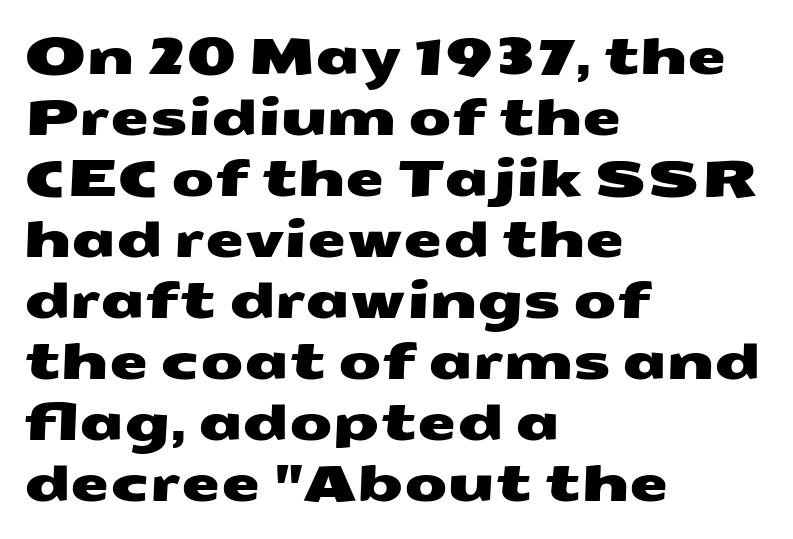
The image shows 50 px wide sans-serif type; set left-aligned, line spacing 1.22x, normal letter spacing, not underlined; medium stroke contrast and a medium x-height.
